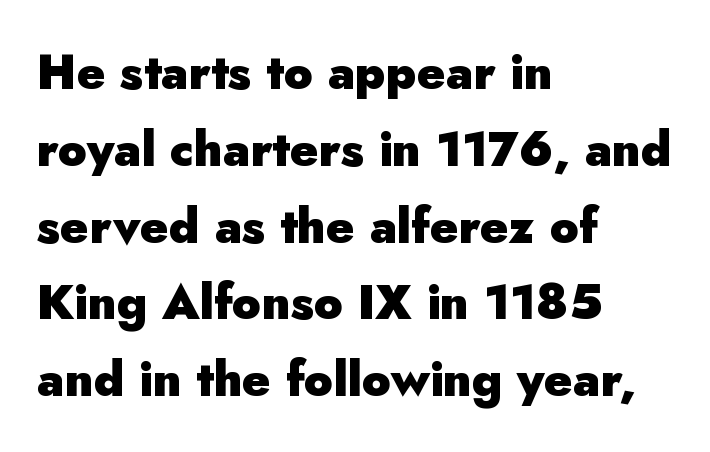
No word sits above an underline. This sample has the flowing, uneven cadence of proportional lettering. A sans-serif font was chosen for this passage. The paragraph has a hard left edge and a soft right edge. The vertical gap from one line to the next is medium.
